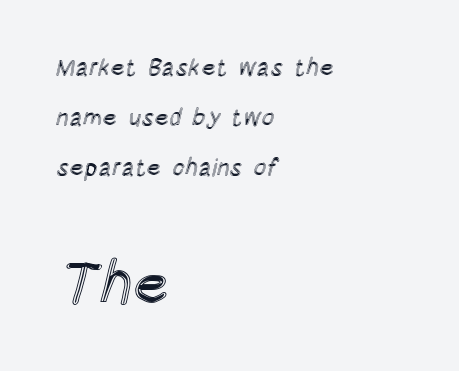
Q: Is the text italic (slanted)? A: Yes.
Q: Is the text underlined? A: No.
Q: How is the paragraph aligned? A: Left-aligned.
Q: Is the spacing between letters normal or unusually wide? A: Normal.
Q: Is the spacing between lines tight, normal or loose? A: Loose.
Q: Which block of text is set in a larger size, the first (top) or the second (bottom)? A: The second (bottom) one.
Q: Width (condensed, normal, or wide)? A: Condensed.
Q: x-height? A: Large.
Q: Monospaced? A: No.
